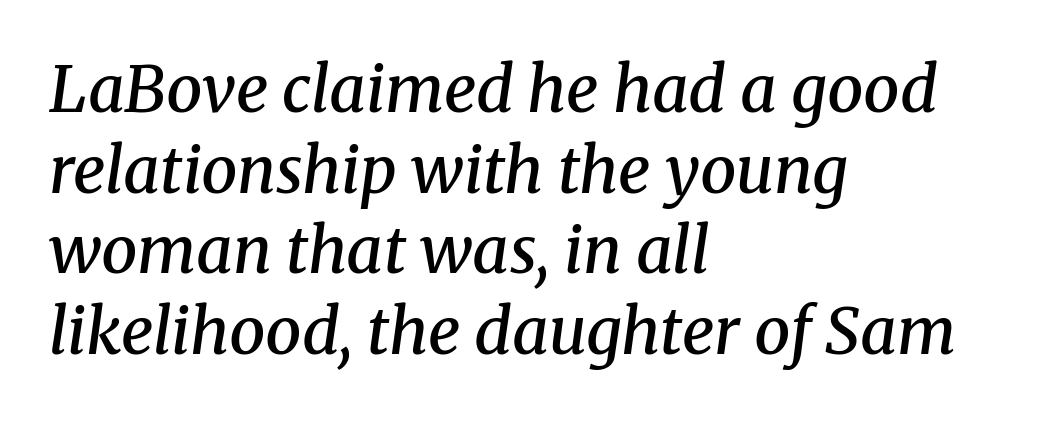
{"serif": "yes", "italic": "yes", "lean": "right", "slant_degrees": 8, "bold": "semi", "weight": "semibold", "width": "normal", "stroke_contrast": "medium", "x_height": "medium", "monospaced": "no", "underline": "no", "align": "left", "line_spacing": "normal", "line_spacing_ratio": 1.26, "letter_spacing": "normal", "letter_spacing_em": 0.0, "glyph_px": 64}
